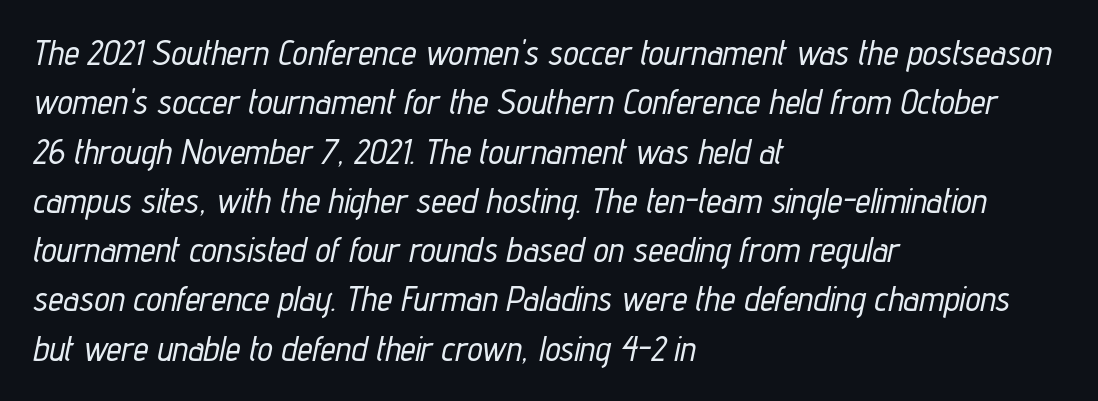
The image shows 34 px condensed type, italic (leaning right); set left-aligned, normal line spacing (1.45x), normal letter spacing, not underlined; low stroke contrast and a medium x-height.
